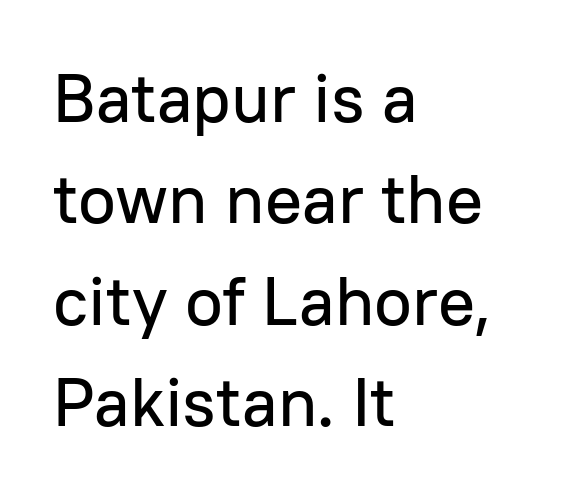
The image shows 69 px sans-serif type, upright; set left-aligned, normal line spacing (1.47x), normal letter spacing, not underlined; low stroke contrast and a medium x-height.
